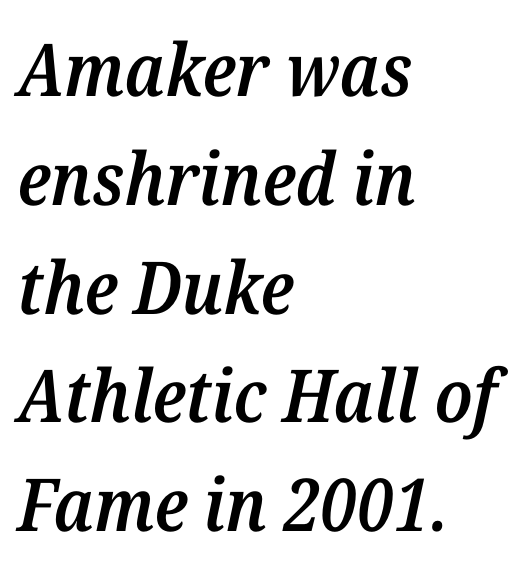
{"serif": "yes", "italic": "yes", "lean": "right", "slant_degrees": 12, "bold": "semi", "weight": "semibold", "width": "normal", "stroke_contrast": "medium", "x_height": "medium", "monospaced": "no", "underline": "no", "align": "left", "line_spacing": "normal", "line_spacing_ratio": 1.49, "letter_spacing": "normal", "letter_spacing_em": 0.0, "glyph_px": 73}
